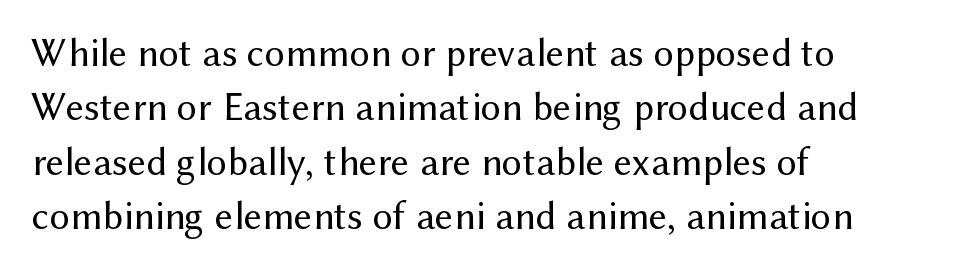
Q: Is the text bold? A: No.
Q: Is the text italic (slanted)? A: No, it is upright.
Q: Is the typeface a serif or a sans-serif typeface? A: Sans-serif.
Q: Is the text underlined? A: No.
Q: How is the paragraph aligned? A: Left-aligned.
Q: Is the spacing between letters normal or unusually wide? A: Normal.
Q: Is the spacing between lines tight, normal or loose? A: Normal.
Q: Width (condensed, normal, or wide)? A: Normal.
Q: Stroke contrast? A: Medium.
Q: x-height? A: Medium.
Q: Monospaced? A: No.
